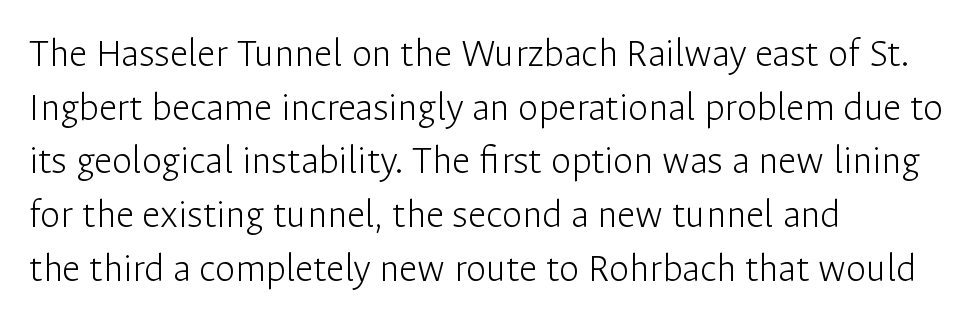
{"serif": "no", "italic": "no", "bold": "no", "weight": "light", "width": "normal", "stroke_contrast": "low", "x_height": "medium", "monospaced": "no", "underline": "no", "align": "left", "line_spacing": "normal", "line_spacing_ratio": 1.31, "letter_spacing": "normal", "letter_spacing_em": 0.0, "glyph_px": 41}
